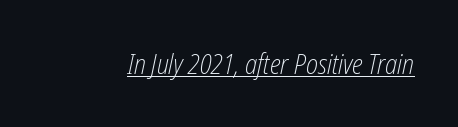
The image shows 28 px light, condensed type, italic (leaning right); set normal letter spacing, underlined; low stroke contrast and a medium x-height.
